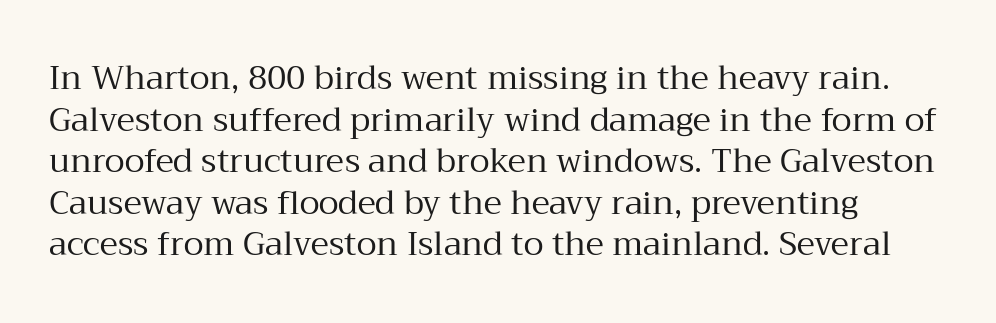
The image shows 33 px regular-weight serif type, upright; set normal line spacing (1.26x), normal letter spacing, not underlined; medium stroke contrast and a medium x-height.
